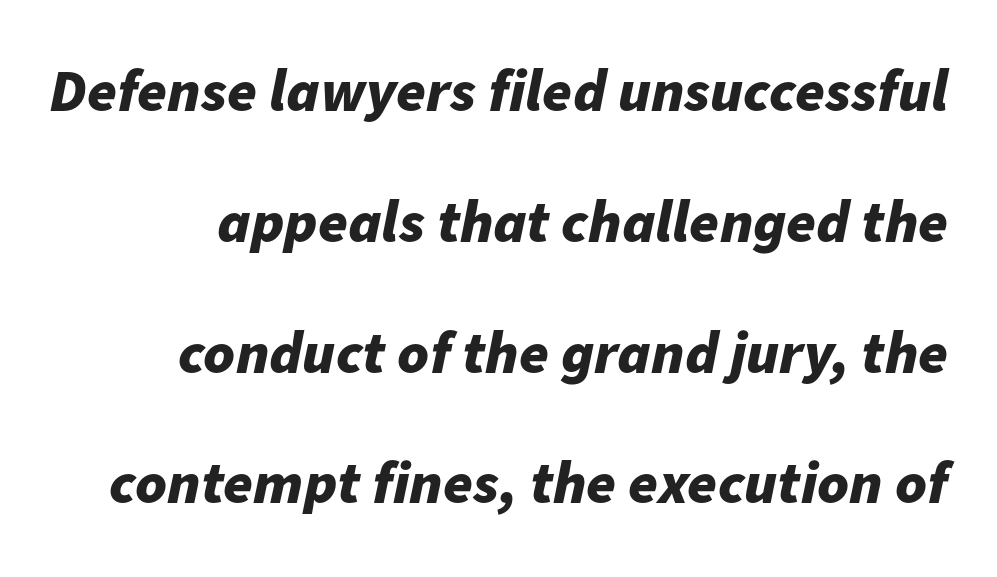
Style check: oblique. The space beneath each line is pristine and unruled. The letters advance in unequal steps, a hallmark of proportional type. Notice the wide empty band between every row — that's loose leading.
